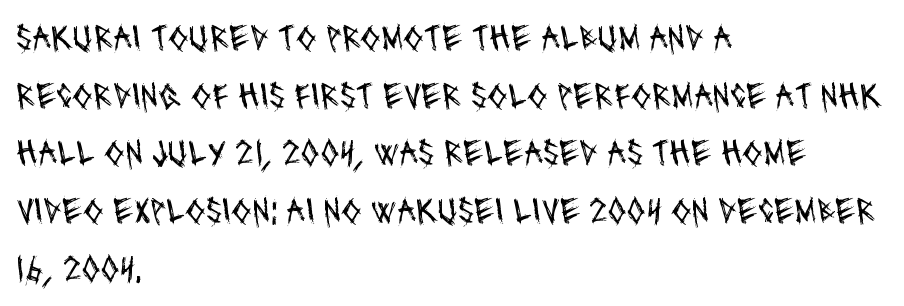
Classification — sans serif. Each stroke keeps to a modest, everyday thickness or less. Has an underline been added? It has not. A student would call this left alignment; a typographer would say flush left, rag right. The leading is moderate, giving the passage an even texture.
